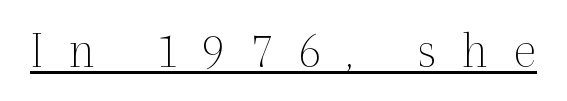
Stroke mass is kept to a normal reading level or below. Short note: letters widely spaced. This is underlined copy, the kind a proofreader might mark for attention. The letters carry serifs — small finishing strokes at the ends of their stems. Do the letters lean? They stand straight.
